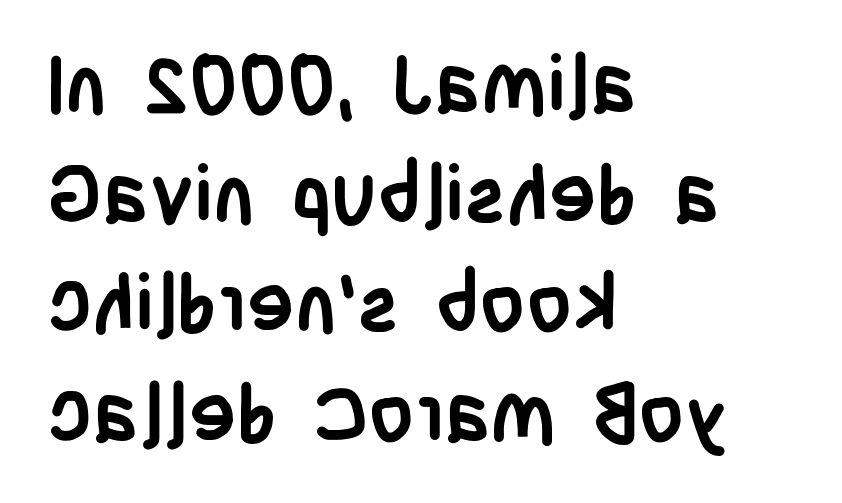
{"serif": "no", "italic": "no", "bold": "yes", "weight": "semibold", "width": "condensed", "stroke_contrast": "low", "x_height": "large", "monospaced": "no", "underline": "no", "align": "left", "line_spacing": "normal", "line_spacing_ratio": 1.37, "letter_spacing": "normal", "letter_spacing_em": 0.0, "glyph_px": 80}
